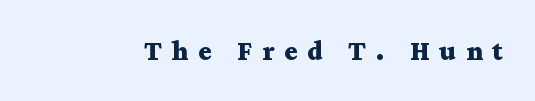
Q: Is the text bold? A: Yes.
Q: Is the text italic (slanted)? A: No, it is upright.
Q: Is the typeface a serif or a sans-serif typeface? A: Serif.
Q: Is the text underlined? A: No.
Q: Is the spacing between letters normal or unusually wide? A: Unusually wide.
Q: Width (condensed, normal, or wide)? A: Wide.
Q: Stroke contrast? A: Medium.
Q: x-height? A: Medium.
Q: Monospaced? A: No.
